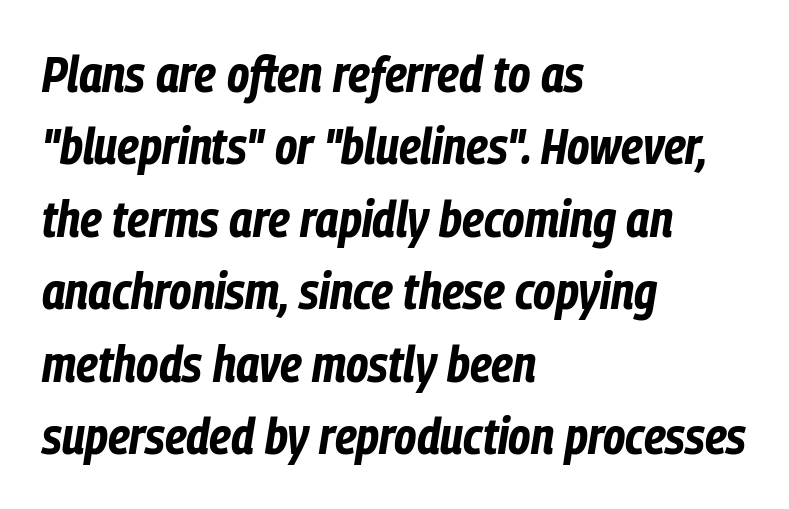
Emphasis-style slanted type is in use. One glance says typical: line gaps are just what's usual. A classic flush-left, rag-right setting is used for this passage. The face used here is proportionally spaced, like ordinary book or web type. No word sits above an underline.
